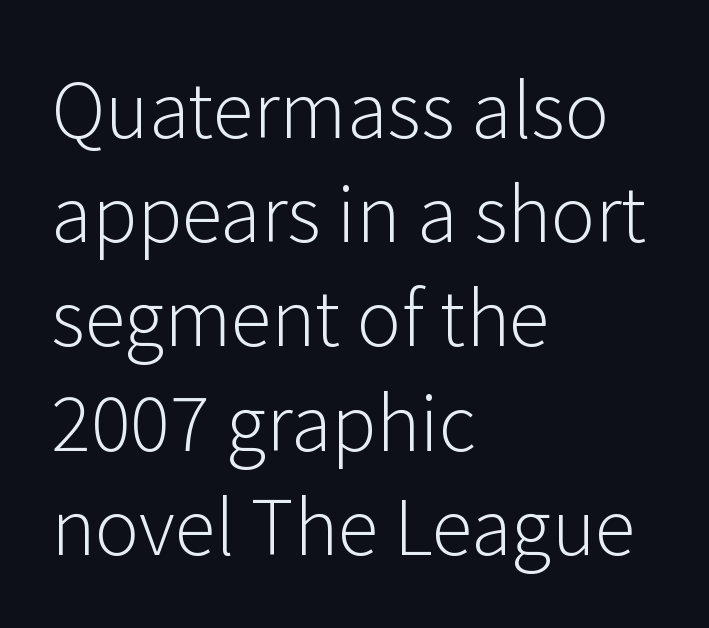
{"serif": "no", "italic": "no", "bold": "no", "weight": "light", "width": "normal", "stroke_contrast": "low", "x_height": "medium", "monospaced": "no", "underline": "no", "align": "left", "line_spacing": "normal", "line_spacing_ratio": 1.39, "letter_spacing": "normal", "letter_spacing_em": 0.0, "glyph_px": 75}
